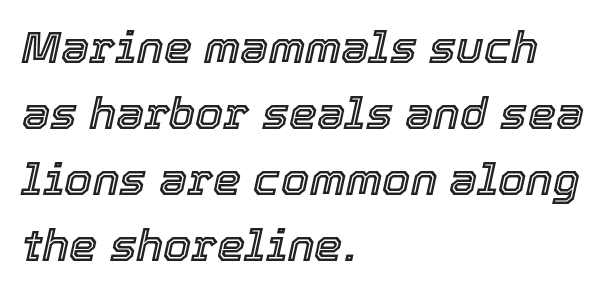
Caption: multi-line text, flush left, ragged right. You can tell it's italic because the verticals aren't actually vertical. Whoever set this chose a conventional vertical rhythm. The baseline area is clear. Think of a printed novel: that variable character pitch is what you see here. Honestly, the letter spacing is just normal — you wouldn't notice it.
